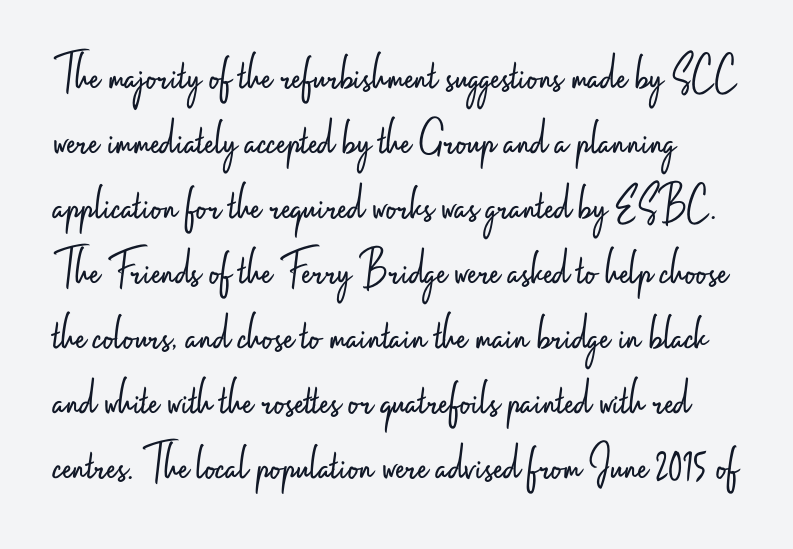
The image shows 52 px light, condensed sans-serif type; set normal line spacing (1.25x), normal letter spacing, not underlined; low stroke contrast and a small x-height.
